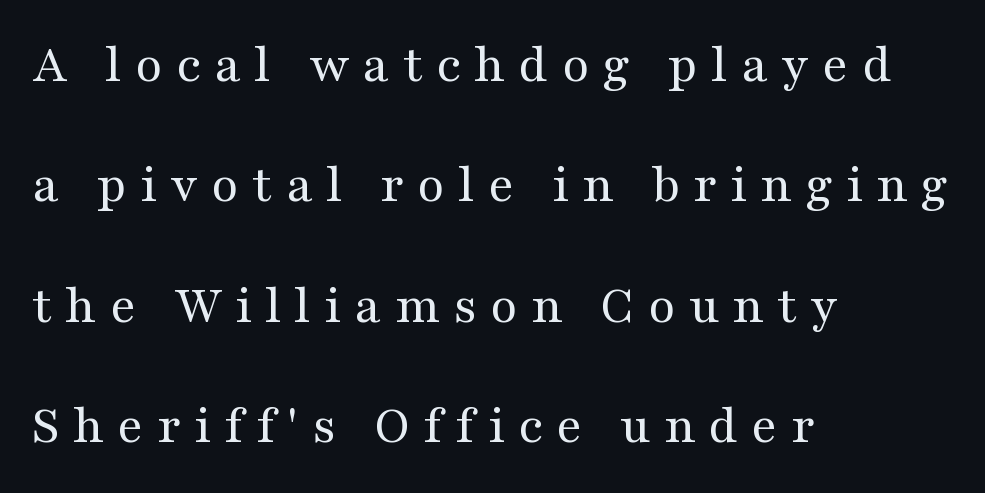
The image shows 55 px regular-weight, wide serif type, upright; set left-aligned, loose line spacing (2.19x), unusually wide letter spacing (+0.24 em), not underlined; medium stroke contrast and a medium x-height.
